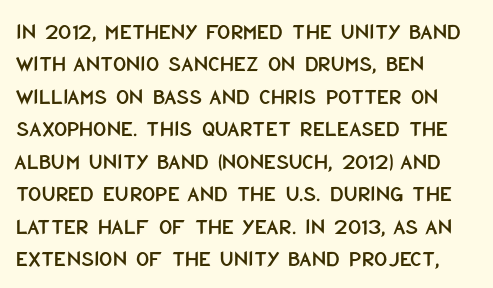
Q: Is the text italic (slanted)? A: No, it is upright.
Q: Is the text underlined? A: No.
Q: How is the paragraph aligned? A: Left-aligned.
Q: Is the spacing between letters normal or unusually wide? A: Normal.
Q: Is the spacing between lines tight, normal or loose? A: Normal.
